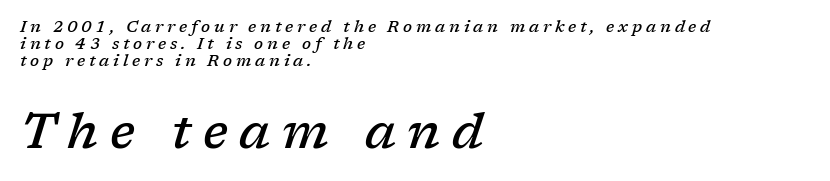
The lines are quadded left. Each new line begins almost immediately beneath the previous one. Italic: yes, the glyphs are oblique. Size contrast runs from small at the top to large at the bottom. The space beneath each line is pristine and unruled. The rendering uses natural spacing where letterforms have individual widths.
